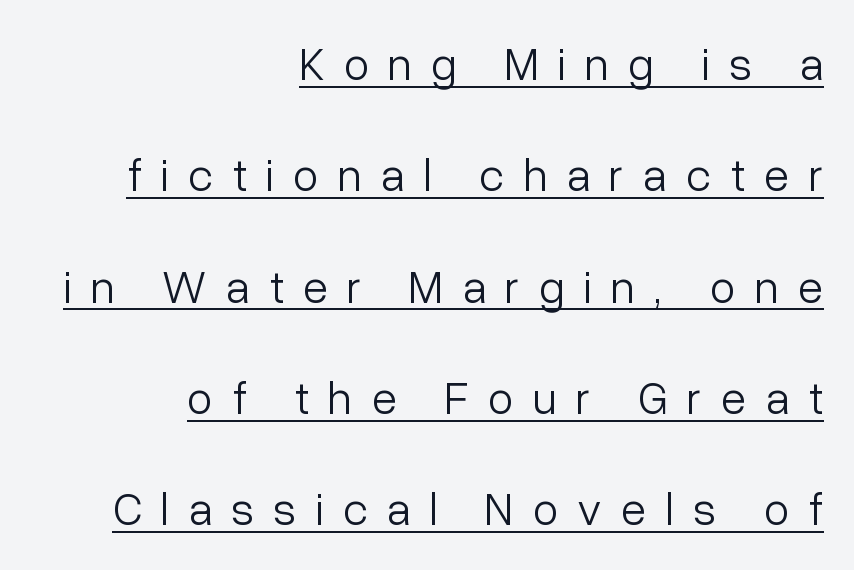
Here the designer chose a conventional face with non-uniform glyph widths. This is roman type, the default non-slanted kind. Vertical spacing — loose. Has an underline been added? It has.
